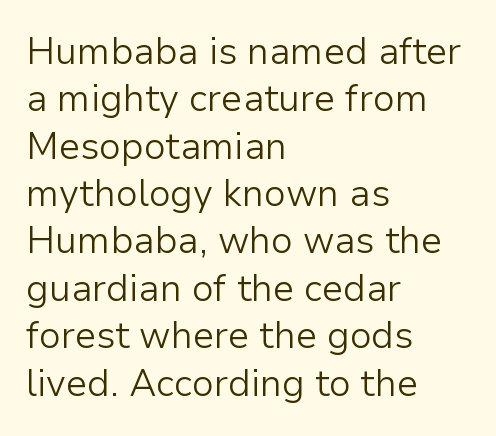
Horizontal alignment here is leftward, the default for most running prose. Is the type heavy? It reads as light-to-regular instead. Does the leading feel generous? No, just average. Do the characters align in a grid? No, the font is proportional. This sample uses plain, unmodified letter spacing.
